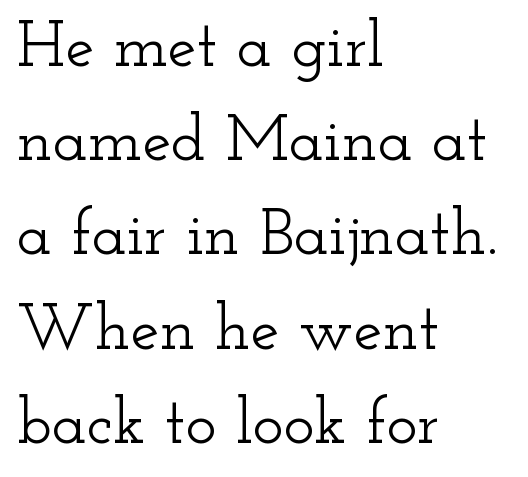
Q: Is the text italic (slanted)? A: No, it is upright.
Q: Is the typeface a serif or a sans-serif typeface? A: Serif.
Q: Is the text underlined? A: No.
Q: How is the paragraph aligned? A: Left-aligned.
Q: Is the spacing between letters normal or unusually wide? A: Normal.
Q: Is the spacing between lines tight, normal or loose? A: Normal.
Q: Width (condensed, normal, or wide)? A: Wide.
Q: Stroke contrast? A: Low.
Q: x-height? A: Small.
Q: Monospaced? A: No.
